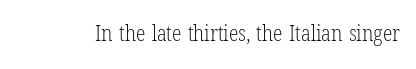
The space directly below the letters is spotless. Quick note: not italic, upright. The line texture is even and compact thanks to regular tracking. These glyphs show unthickened strokes, regular width or finer.
